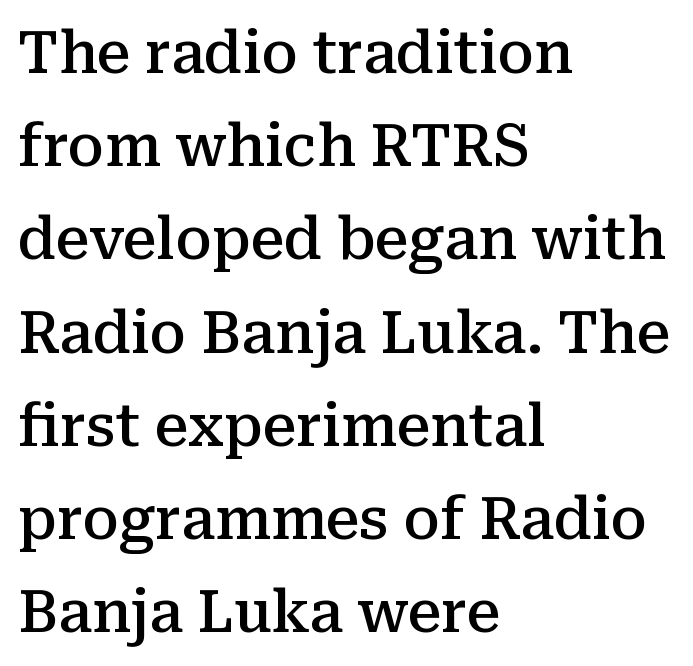
A typesetter would call this zero additional tracking. Think of a printed novel: that variable character pitch is what you see here. Vertical spacing — default. Type without underlining. Does the lettering tilt? It doesn't — this is upright. Stroke terminals: seriffed.
